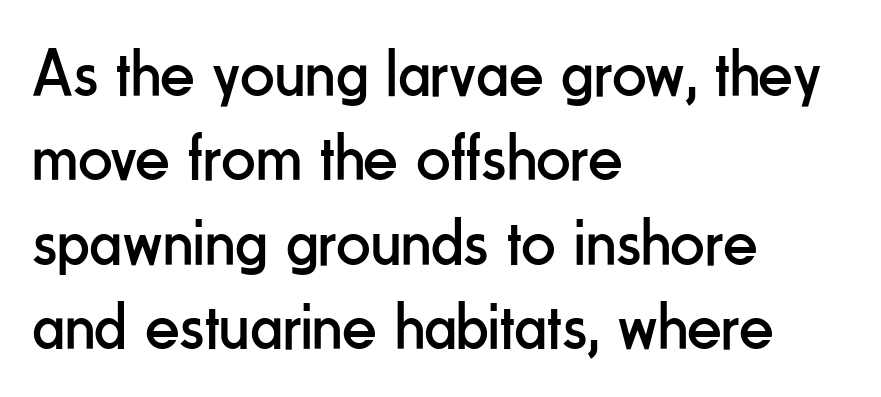
Typographically, this falls in the sans-serif category. The face used here is rendered with its standard letterfit. A quiet, ordinary-to-light weight characterises the typeface. The rendering uses natural spacing where letterforms have individual widths.
